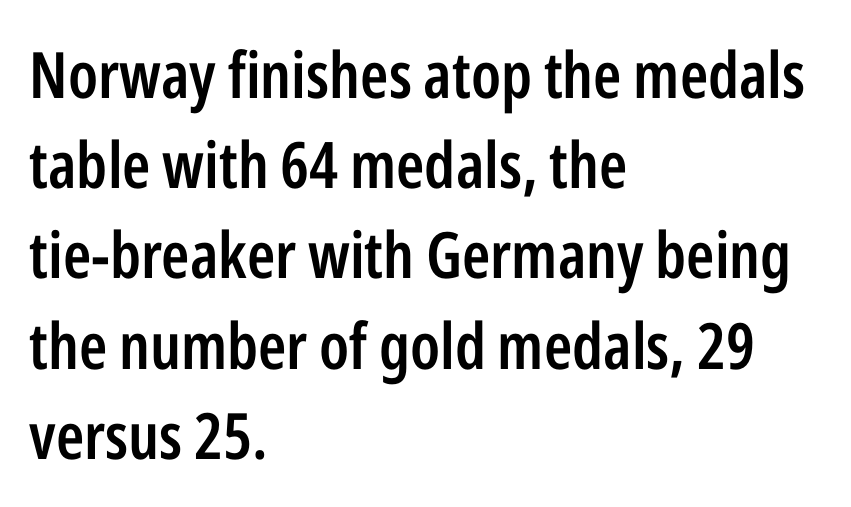
This sample is left-justified, so line endings fall wherever the words run out. Italic? Not at all — the glyphs are vertical. Reading down the column, the eye jumps a familiar distance to each next line. Each letter's strokes conclude bluntly, with no projecting serifs.
